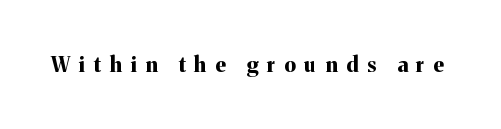
{"italic": "no", "bold": "yes", "underline": "no", "letter_spacing": "wide", "letter_spacing_em": 0.42, "glyph_px": 21}
